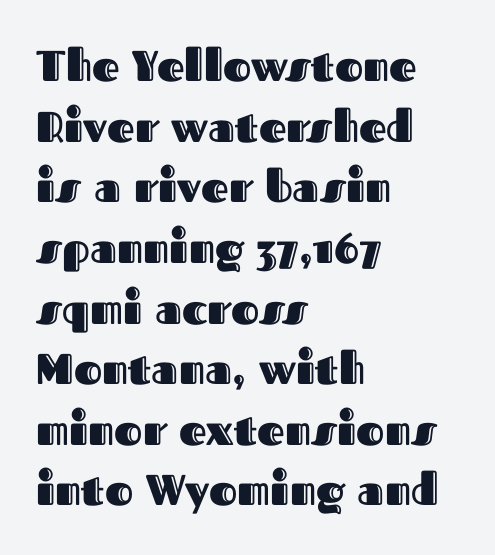
Q: Is the text italic (slanted)? A: No, it is upright.
Q: Is the text underlined? A: No.
Q: How is the paragraph aligned? A: Left-aligned.
Q: Is the spacing between letters normal or unusually wide? A: Normal.
Q: Is the spacing between lines tight, normal or loose? A: Normal.
Q: Width (condensed, normal, or wide)? A: Normal.
Q: x-height? A: Medium.
Q: Monospaced? A: No.
